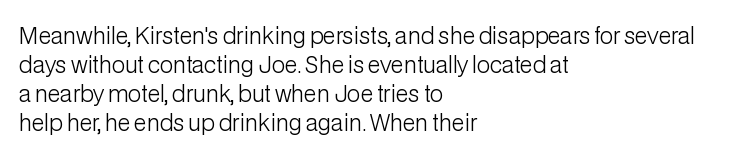
Q: Is the text bold? A: No.
Q: Is the text italic (slanted)? A: No, it is upright.
Q: Is the text underlined? A: No.
Q: How is the paragraph aligned? A: Left-aligned.
Q: Is the spacing between letters normal or unusually wide? A: Normal.
Q: Is the spacing between lines tight, normal or loose? A: Normal.
